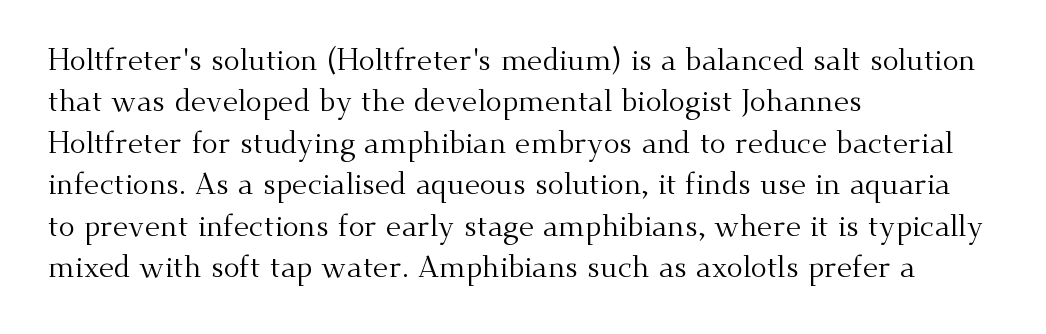
{"serif": "yes", "italic": "no", "bold": "no", "weight": "regular", "width": "normal", "stroke_contrast": "medium", "x_height": "small", "monospaced": "no", "underline": "no", "align": "left", "line_spacing": "normal", "line_spacing_ratio": 1.38, "letter_spacing": "normal", "letter_spacing_em": 0.0, "glyph_px": 30}
